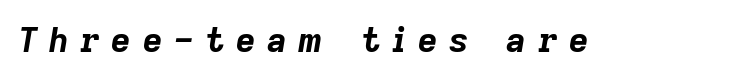
The image shows 34 px bold type, italic (leaning right); set unusually wide letter spacing (+0.34 em), not underlined; low stroke contrast and a medium x-height.
